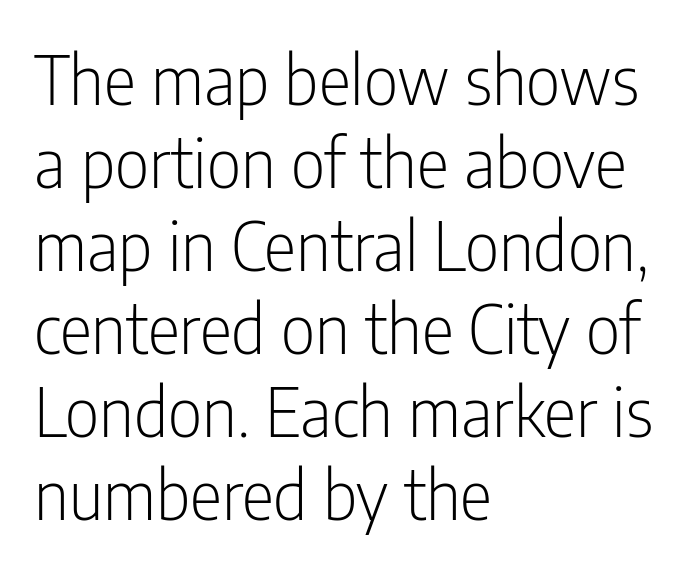
Q: Is the text bold? A: No.
Q: Is the text italic (slanted)? A: No, it is upright.
Q: Is the typeface a serif or a sans-serif typeface? A: Sans-serif.
Q: Is the text underlined? A: No.
Q: How is the paragraph aligned? A: Left-aligned.
Q: Is the spacing between letters normal or unusually wide? A: Normal.
Q: Width (condensed, normal, or wide)? A: Condensed.
Q: Stroke contrast? A: Low.
Q: x-height? A: Medium.
Q: Monospaced? A: No.
